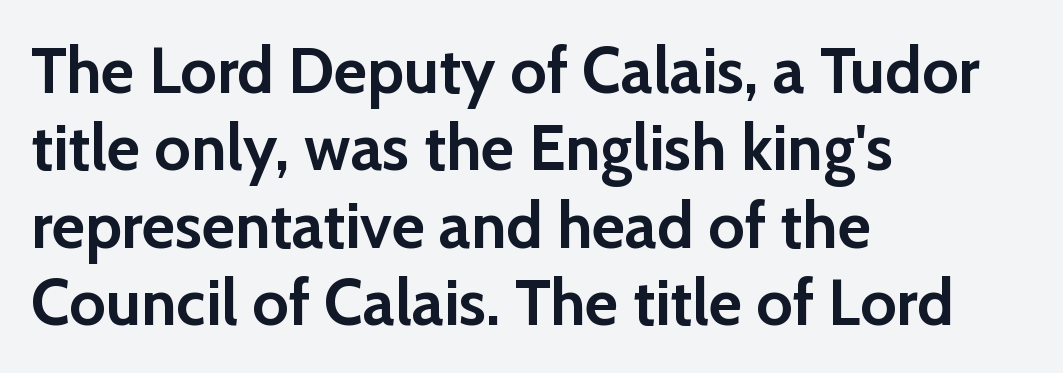
{"serif": "no", "italic": "no", "bold": "yes", "weight": "semibold", "width": "normal", "stroke_contrast": "low", "x_height": "medium", "monospaced": "no", "underline": "no", "align": "left", "line_spacing_ratio": 1.21, "letter_spacing": "normal", "letter_spacing_em": 0.0, "glyph_px": 64}
